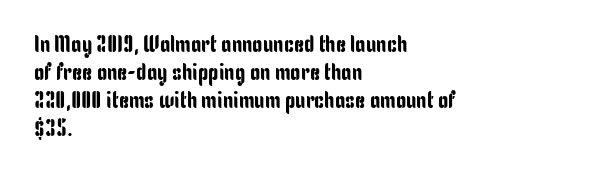
The image shows 23 px text type, upright; set left-aligned, line spacing 1.22x, normal letter spacing, not underlined.
